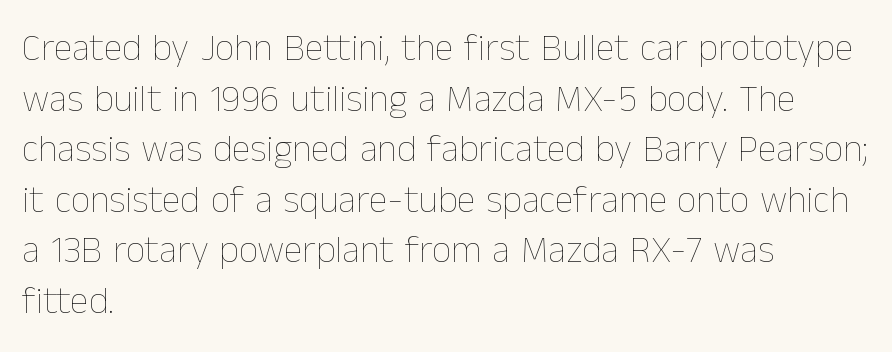
Q: Is the text bold? A: No.
Q: Is the text italic (slanted)? A: No, it is upright.
Q: Is the text underlined? A: No.
Q: How is the paragraph aligned? A: Left-aligned.
Q: Is the spacing between letters normal or unusually wide? A: Normal.
Q: Is the spacing between lines tight, normal or loose? A: Normal.
Q: Width (condensed, normal, or wide)? A: Normal.
Q: Stroke contrast? A: Low.
Q: x-height? A: Medium.
Q: Monospaced? A: No.
